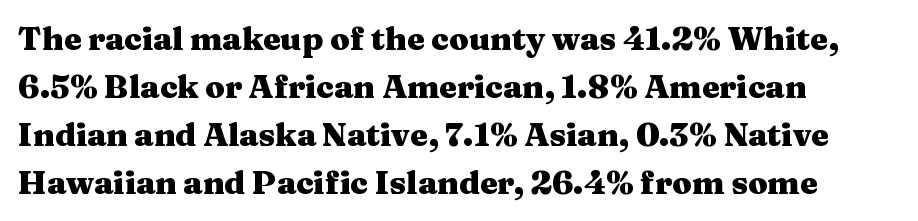
Q: Is the text bold? A: Yes.
Q: Is the text italic (slanted)? A: No, it is upright.
Q: Is the typeface a serif or a sans-serif typeface? A: Serif.
Q: Is the text underlined? A: No.
Q: How is the paragraph aligned? A: Left-aligned.
Q: Is the spacing between letters normal or unusually wide? A: Normal.
Q: Is the spacing between lines tight, normal or loose? A: Normal.
Q: Width (condensed, normal, or wide)? A: Wide.
Q: Stroke contrast? A: Medium.
Q: x-height? A: Medium.
Q: Monospaced? A: No.
